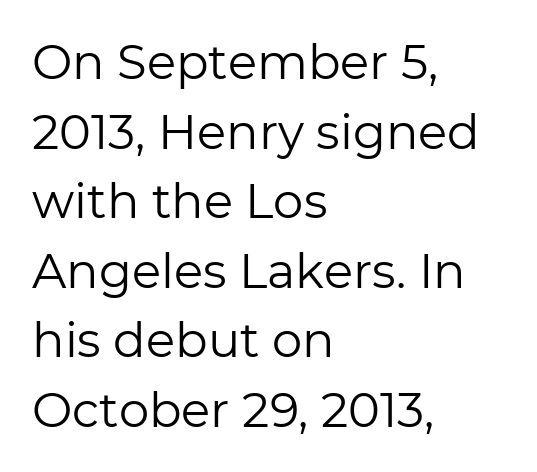
Q: Is the text bold? A: No.
Q: Is the text italic (slanted)? A: No, it is upright.
Q: Is the typeface a serif or a sans-serif typeface? A: Sans-serif.
Q: Is the text underlined? A: No.
Q: How is the paragraph aligned? A: Left-aligned.
Q: Is the spacing between letters normal or unusually wide? A: Normal.
Q: Is the spacing between lines tight, normal or loose? A: Normal.
Q: Width (condensed, normal, or wide)? A: Normal.
Q: Stroke contrast? A: Low.
Q: x-height? A: Medium.
Q: Monospaced? A: No.
